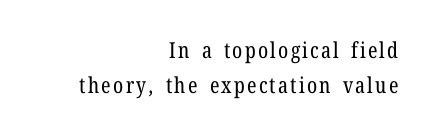
Q: Is the text bold? A: No.
Q: Is the text italic (slanted)? A: No, it is upright.
Q: Is the text underlined? A: No.
Q: How is the paragraph aligned? A: Right-aligned.
Q: Is the spacing between lines tight, normal or loose? A: Normal.
